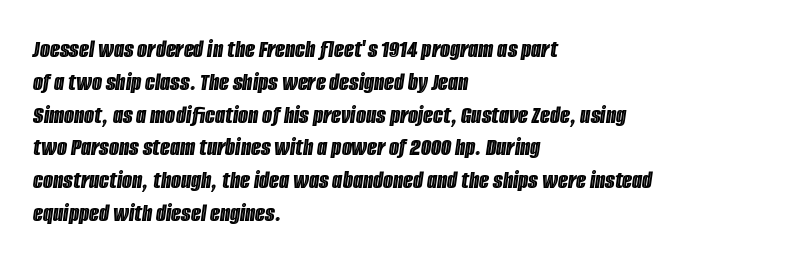
These lines sit exactly where default settings would place them. The strip under each line holds only bare page. Each word holds together tightly as a unit, with standard inter-letter gaps. Style check: oblique.
